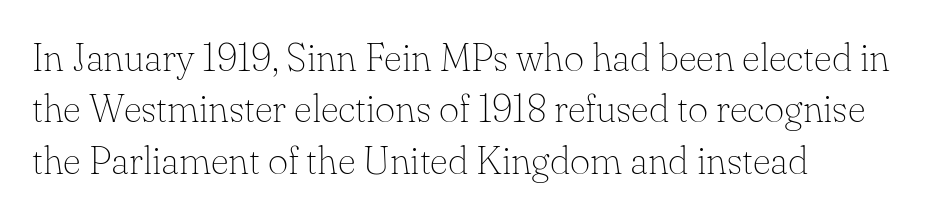
Q: Is the text bold? A: No.
Q: Is the text italic (slanted)? A: No, it is upright.
Q: Is the typeface a serif or a sans-serif typeface? A: Serif.
Q: Is the text underlined? A: No.
Q: How is the paragraph aligned? A: Left-aligned.
Q: Is the spacing between letters normal or unusually wide? A: Normal.
Q: Is the spacing between lines tight, normal or loose? A: Normal.
Q: Width (condensed, normal, or wide)? A: Normal.
Q: Stroke contrast? A: Low.
Q: x-height? A: Small.
Q: Monospaced? A: No.
